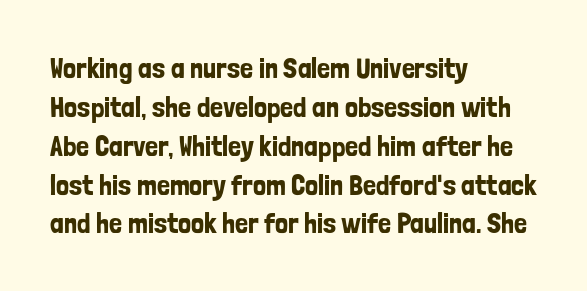
Q: Is the text italic (slanted)? A: No, it is upright.
Q: Is the typeface a serif or a sans-serif typeface? A: Sans-serif.
Q: Is the text underlined? A: No.
Q: How is the paragraph aligned? A: Left-aligned.
Q: Is the spacing between letters normal or unusually wide? A: Normal.
Q: Is the spacing between lines tight, normal or loose? A: Normal.
Q: Width (condensed, normal, or wide)? A: Condensed.
Q: Stroke contrast? A: Low.
Q: x-height? A: Medium.
Q: Monospaced? A: No.
